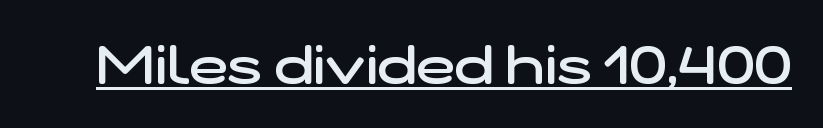
The text was rendered using a sans face with plain stroke endings. Is this a fixed-width face? No — the glyphs have proportional, varying widths. This sample carries an underscore along the baseline area. These lines keep a tight, regular rhythm from letter to letter.
